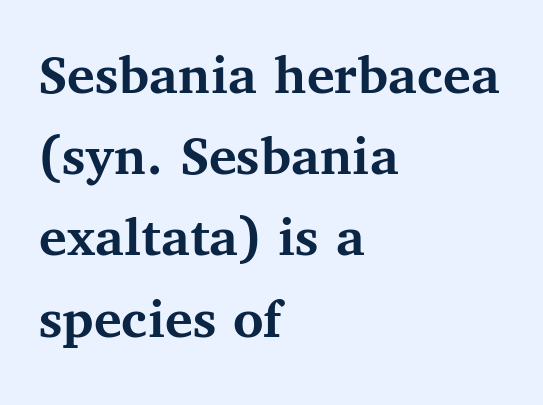
The image shows 58 px semibold serif type, upright; set left-aligned, normal line spacing (1.4x), normal letter spacing, not underlined; medium stroke contrast and a medium x-height.
